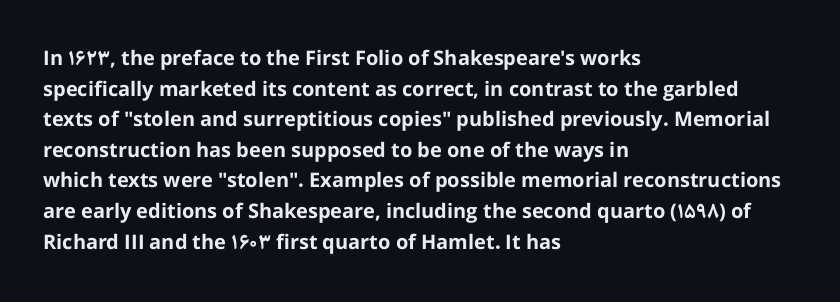
Q: Is the text bold? A: Yes.
Q: Is the text italic (slanted)? A: No, it is upright.
Q: Is the text underlined? A: No.
Q: How is the paragraph aligned? A: Left-aligned.
Q: Is the spacing between letters normal or unusually wide? A: Normal.
Q: Is the spacing between lines tight, normal or loose? A: Normal.
